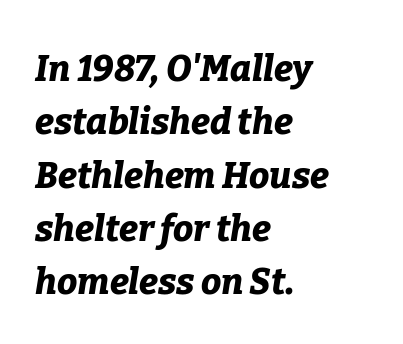
The image shows 36 px bold type, italic (leaning right); set left-aligned, normal line spacing (1.48x), normal letter spacing, not underlined; low stroke contrast and a medium x-height.
